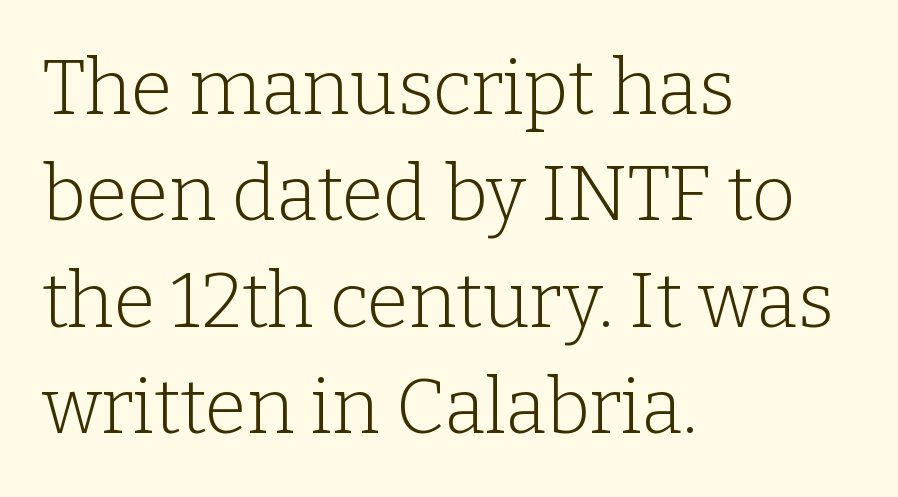
Q: Is the text bold? A: No.
Q: Is the text italic (slanted)? A: No, it is upright.
Q: Is the typeface a serif or a sans-serif typeface? A: Serif.
Q: Is the text underlined? A: No.
Q: How is the paragraph aligned? A: Left-aligned.
Q: Is the spacing between letters normal or unusually wide? A: Normal.
Q: Is the spacing between lines tight, normal or loose? A: Normal.
Q: Width (condensed, normal, or wide)? A: Normal.
Q: Stroke contrast? A: Low.
Q: x-height? A: Medium.
Q: Monospaced? A: No.
